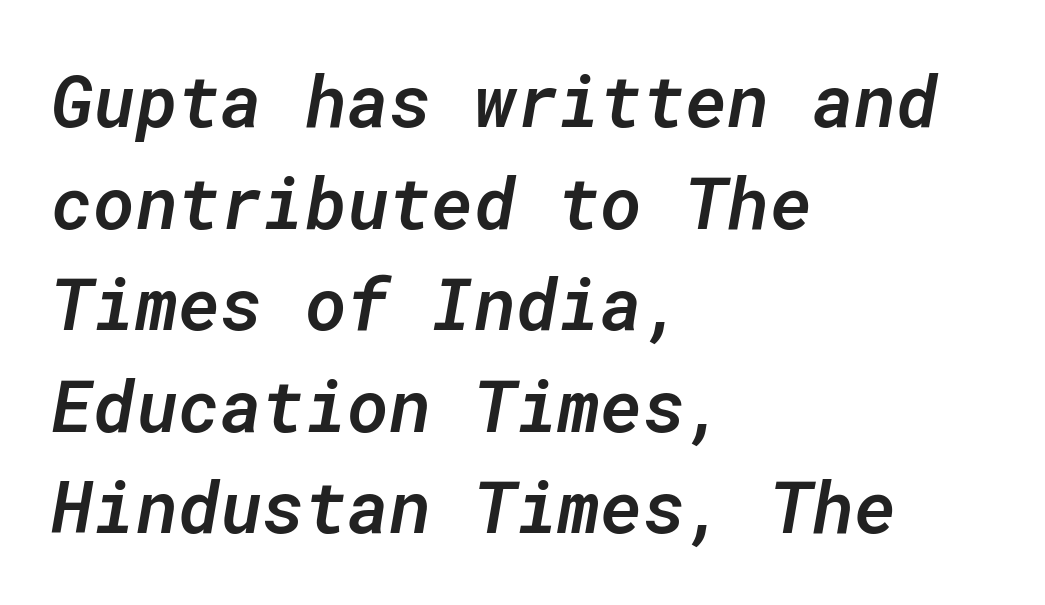
The image shows 72 px semibold type, italic (leaning right), monospaced; set left-aligned, normal line spacing (1.41x), normal letter spacing, not underlined; low stroke contrast and a medium x-height.
